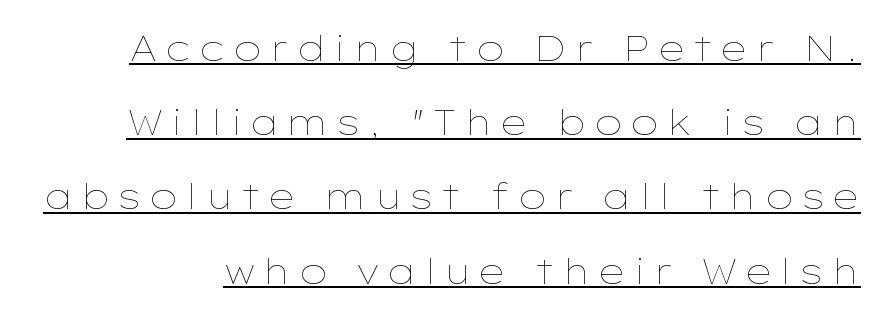
Is this a fixed-width face? No — the glyphs have proportional, varying widths. The rendered words wear a rule along their underside. Each stroke keeps to a modest, everyday thickness or less. Each new line begins a long way beneath the previous one. In terms of posture, this sample is upright.
